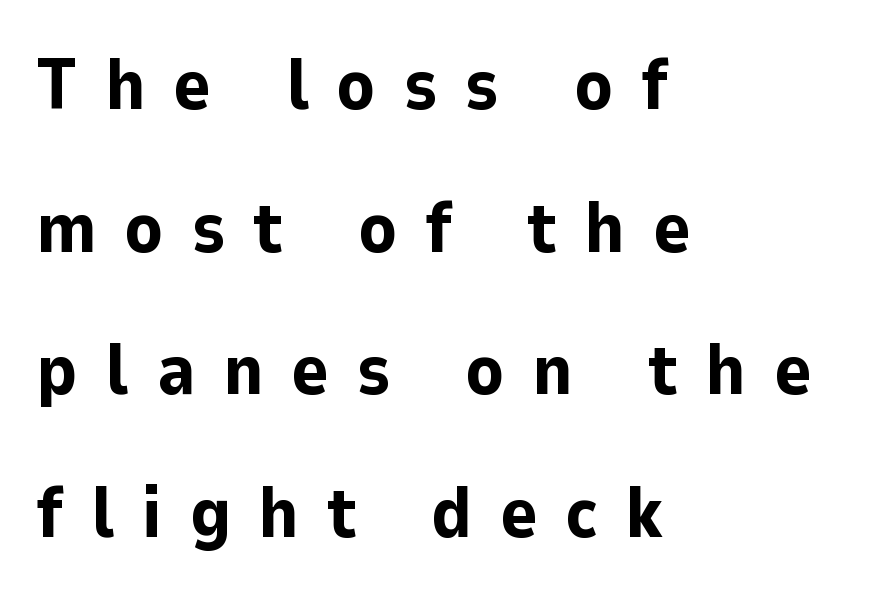
Q: Is the text bold? A: Yes.
Q: Is the text italic (slanted)? A: No, it is upright.
Q: Is the typeface a serif or a sans-serif typeface? A: Sans-serif.
Q: Is the text underlined? A: No.
Q: How is the paragraph aligned? A: Left-aligned.
Q: Is the spacing between letters normal or unusually wide? A: Unusually wide.
Q: Is the spacing between lines tight, normal or loose? A: Loose.
Q: Width (condensed, normal, or wide)? A: Normal.
Q: Stroke contrast? A: Low.
Q: x-height? A: Medium.
Q: Monospaced? A: No.
